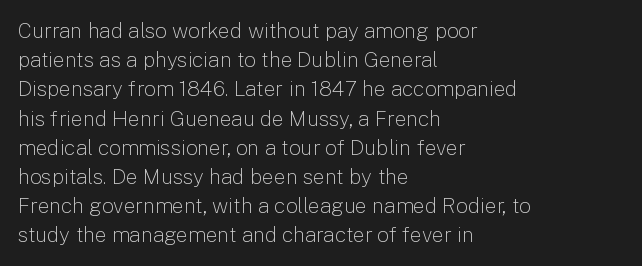
Q: Is the text bold? A: No.
Q: Is the text italic (slanted)? A: No, it is upright.
Q: Is the text underlined? A: No.
Q: How is the paragraph aligned? A: Left-aligned.
Q: Is the spacing between letters normal or unusually wide? A: Normal.
Q: Is the spacing between lines tight, normal or loose? A: Normal.
